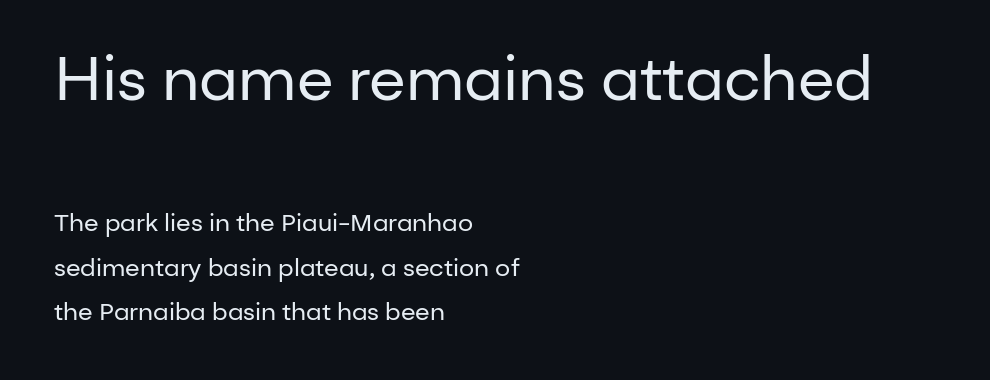
The image shows 60 px regular-weight sans-serif type, upright; set left-aligned, line spacing 1.84x, normal letter spacing, not underlined; the first (top) block is 2.5x larger; low stroke contrast and a medium x-height.
